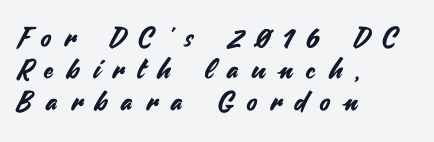
Glyph-to-glyph distance is far greater than everyday printed text. The setting favours the left margin, as ordinary paragraphs usually do. Any mark beneath the type? The region is blank.
